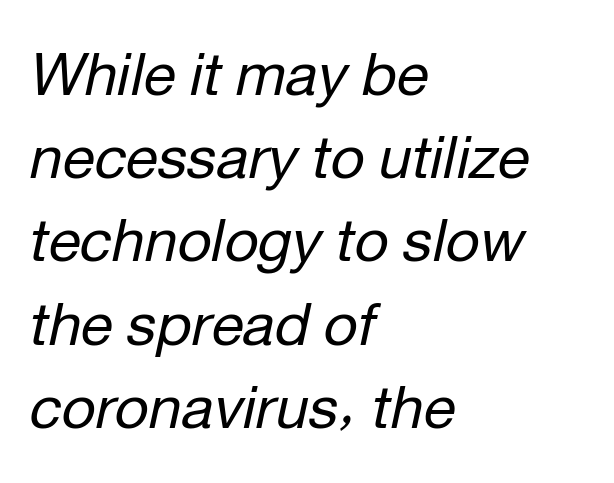
Q: Is the text bold? A: No.
Q: Is the text italic (slanted)? A: Yes, it leans right by about 12 degrees.
Q: Is the text underlined? A: No.
Q: How is the paragraph aligned? A: Left-aligned.
Q: Is the spacing between letters normal or unusually wide? A: Normal.
Q: Is the spacing between lines tight, normal or loose? A: Normal.
Q: Width (condensed, normal, or wide)? A: Normal.
Q: Stroke contrast? A: Low.
Q: x-height? A: Medium.
Q: Monospaced? A: No.
